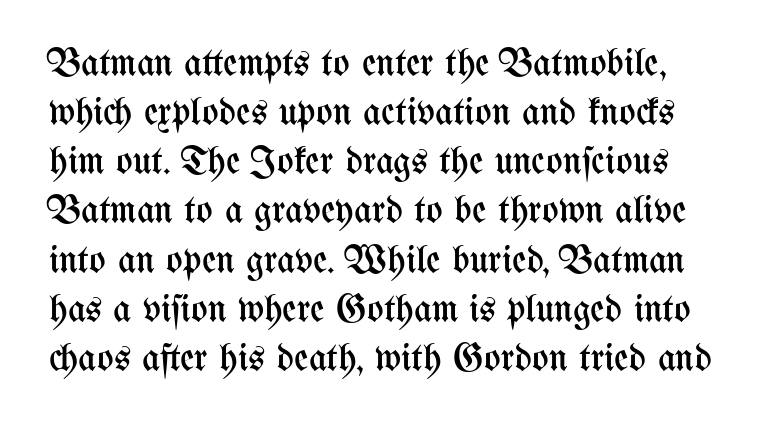
Vertical strokes here are truly vertical. Note the varied advance widths — an 'i' is clearly narrower than an 'm'. No chunkiness to these letters — they're not bold. Tracking value appears to be zero — textbook default spacing.
